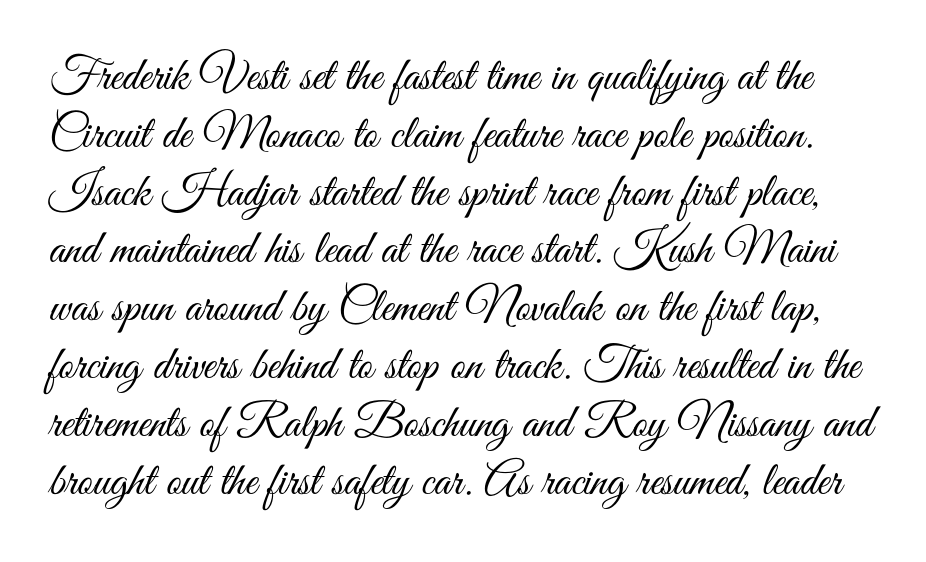
I'd call this a sans setting — the letters go barefoot. The passage shown is not underscored anywhere. This sample uses plain, unmodified letter spacing. Think standard paragraph weight, or any step lighter than that. You could not count columns in this text — the font is proportionally spaced.
